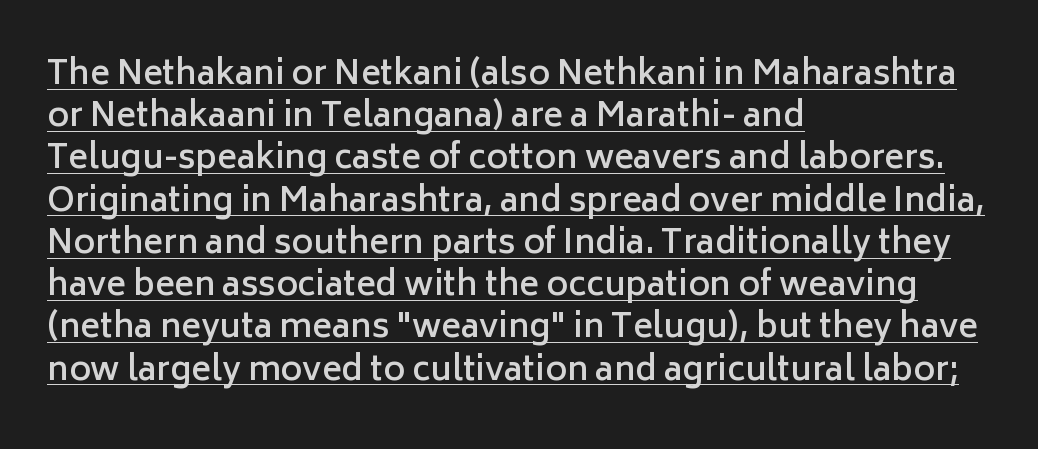
The image shows 33 px semibold sans-serif type, upright; set left-aligned, normal line spacing (1.28x), normal letter spacing, underlined; low stroke contrast and a medium x-height.
